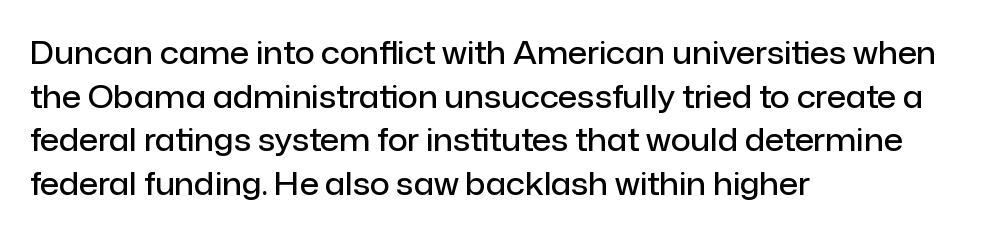
The image shows 31 px semibold sans-serif type, upright; set left-aligned, normal line spacing (1.41x), normal letter spacing, not underlined; low stroke contrast and a medium x-height.
